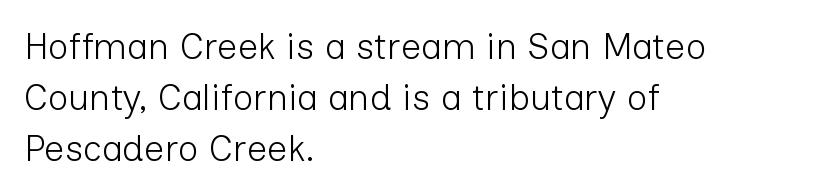
The font family rendered here belongs to the sans-serif group. The line-height multiplier appears to be the usual default. Tracking value appears to be zero — textbook default spacing. Character widths vary here, with narrow letters taking less room than wide ones. Every row of glyphs begins at an identical x-position on the left.
